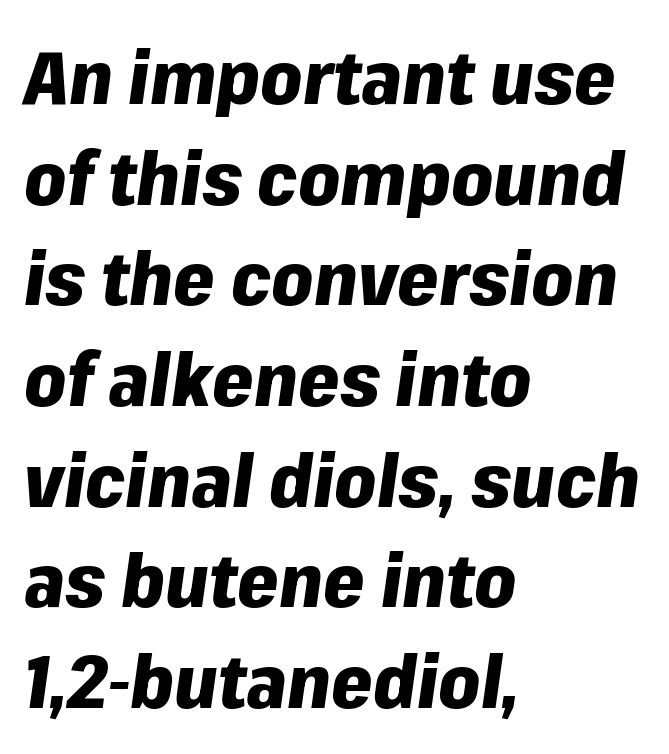
Q: Is the text bold? A: Yes.
Q: Is the text italic (slanted)? A: Yes, it leans right by about 8 degrees.
Q: Is the text underlined? A: No.
Q: How is the paragraph aligned? A: Left-aligned.
Q: Is the spacing between letters normal or unusually wide? A: Normal.
Q: Is the spacing between lines tight, normal or loose? A: Normal.
Q: Width (condensed, normal, or wide)? A: Normal.
Q: Stroke contrast? A: Low.
Q: x-height? A: Medium.
Q: Monospaced? A: No.
